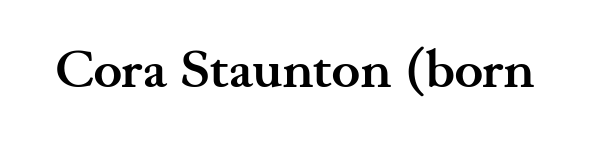
The image shows 54 px semibold, wide serif type, upright; set normal letter spacing, not underlined; medium stroke contrast and a small x-height.
